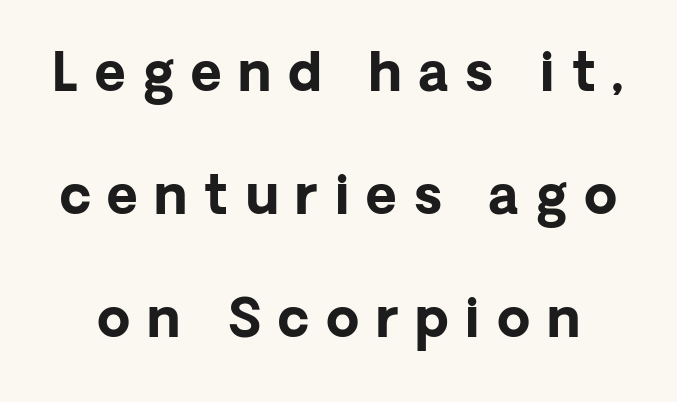
Q: Is the text bold? A: Yes.
Q: Is the text italic (slanted)? A: No, it is upright.
Q: Is the typeface a serif or a sans-serif typeface? A: Sans-serif.
Q: Is the text underlined? A: No.
Q: Is the spacing between letters normal or unusually wide? A: Unusually wide.
Q: Is the spacing between lines tight, normal or loose? A: Loose.
Q: Width (condensed, normal, or wide)? A: Normal.
Q: Stroke contrast? A: Low.
Q: x-height? A: Medium.
Q: Monospaced? A: No.
